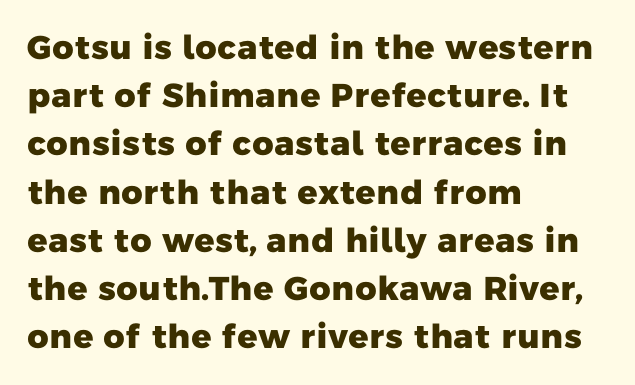
The image shows 33 px heavy sans-serif type; set left-aligned, normal line spacing (1.46x), normal letter spacing, not underlined; low stroke contrast and a medium x-height.
